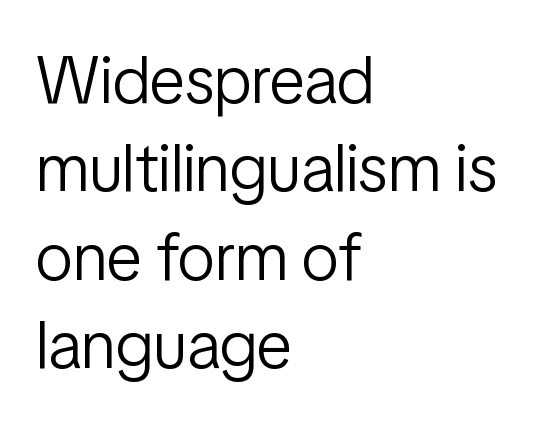
{"serif": "no", "italic": "no", "bold": "no", "weight": "light", "width": "condensed", "stroke_contrast": "low", "x_height": "medium", "monospaced": "no", "underline": "no", "align": "left", "line_spacing": "normal", "line_spacing_ratio": 1.32, "letter_spacing": "normal", "letter_spacing_em": 0.0, "glyph_px": 67}
